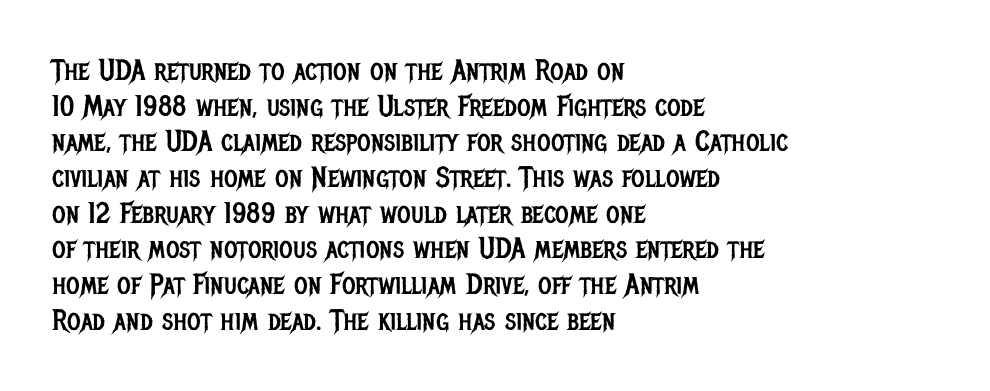
The strip under each line holds only bare page. Stroke thickness stays within the range of a standard reading face or lighter. Every stem runs plumb, perpendicular to the baseline. Caption: multi-line text, flush left, ragged right. The typeface chosen for these lines omits serifs.
